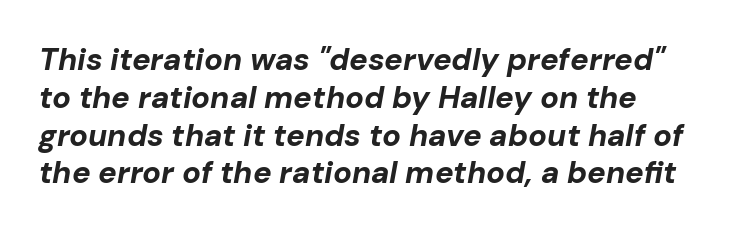
The image shows 31 px bold type, italic (leaning right); set line spacing 1.22x, normal letter spacing, not underlined; low stroke contrast and a medium x-height.
